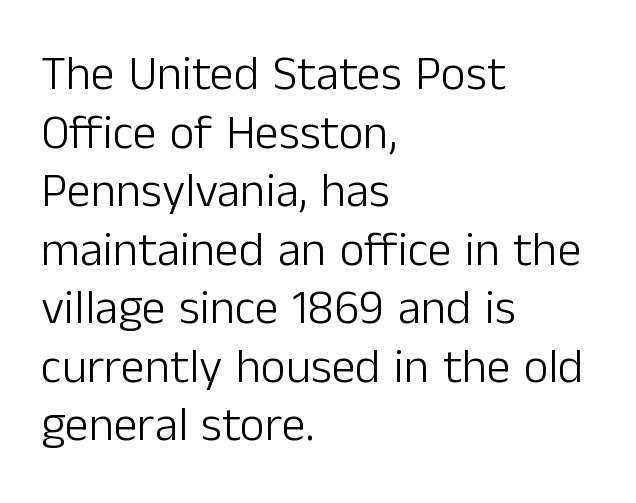
Q: Is the text bold? A: No.
Q: Is the text italic (slanted)? A: No, it is upright.
Q: Is the typeface a serif or a sans-serif typeface? A: Sans-serif.
Q: Is the text underlined? A: No.
Q: How is the paragraph aligned? A: Left-aligned.
Q: Is the spacing between letters normal or unusually wide? A: Normal.
Q: Width (condensed, normal, or wide)? A: Normal.
Q: Stroke contrast? A: Low.
Q: x-height? A: Medium.
Q: Monospaced? A: No.
